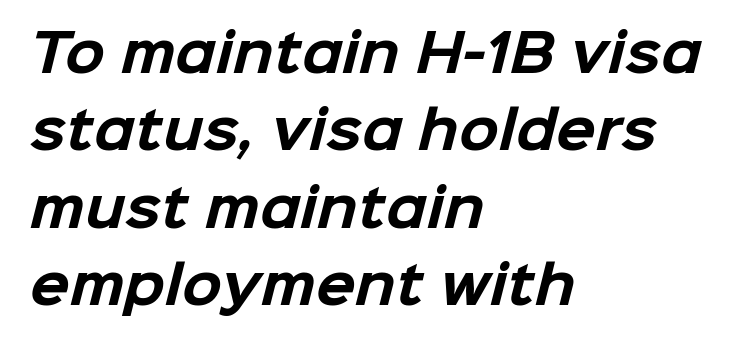
Q: Is the text bold? A: Yes.
Q: Is the typeface a serif or a sans-serif typeface? A: Sans-serif.
Q: Is the text underlined? A: No.
Q: How is the paragraph aligned? A: Left-aligned.
Q: Is the spacing between letters normal or unusually wide? A: Normal.
Q: Is the spacing between lines tight, normal or loose? A: Normal.
Q: Width (condensed, normal, or wide)? A: Normal.
Q: Stroke contrast? A: Low.
Q: x-height? A: Medium.
Q: Monospaced? A: No.
